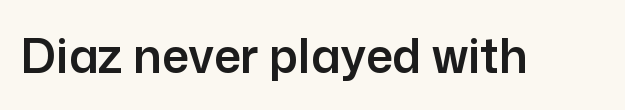
Each letter keeps its own natural width here, so spacing adapts to shape. A typesetter would label this face a sans. Bare-footed words on every line. The passage shown has conventional tracking throughout.
